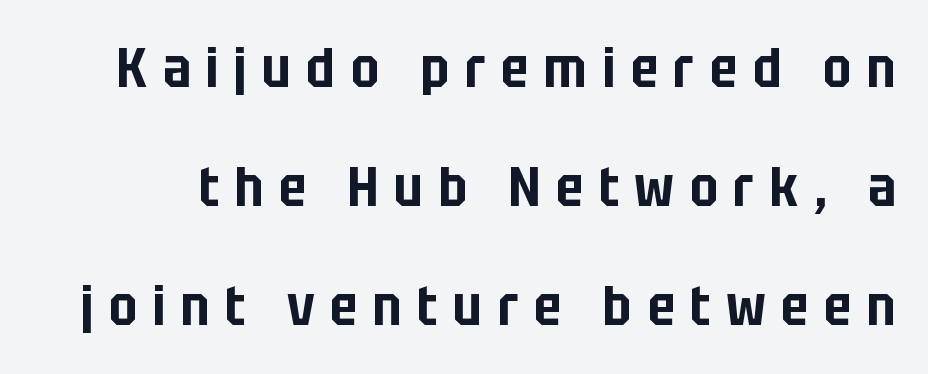
Proportional: the letters do not fall into vertical columns. Has an underline been added? It has not. Ordinary non-slanted type is in use. The gaps between neighbouring characters are conspicuously large.
